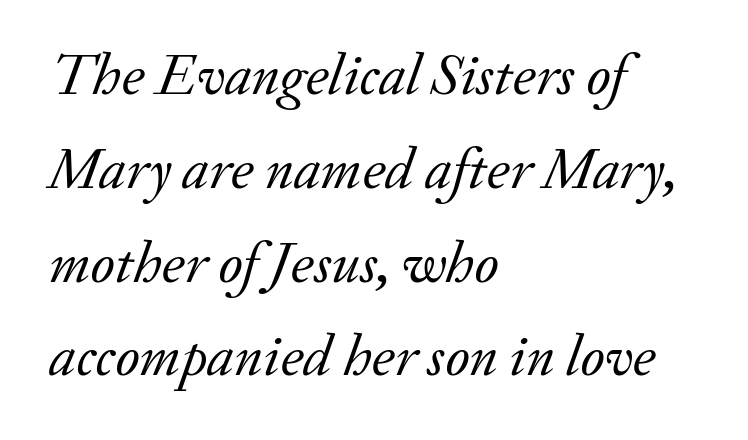
{"serif": "yes", "italic": "yes", "lean": "right", "slant_degrees": 20, "bold": "no", "weight": "regular", "width": "normal", "stroke_contrast": "low", "x_height": "small", "monospaced": "no", "underline": "no", "align": "left", "line_spacing": "normal", "line_spacing_ratio": 1.59, "letter_spacing": "normal", "letter_spacing_em": 0.0, "glyph_px": 59}
